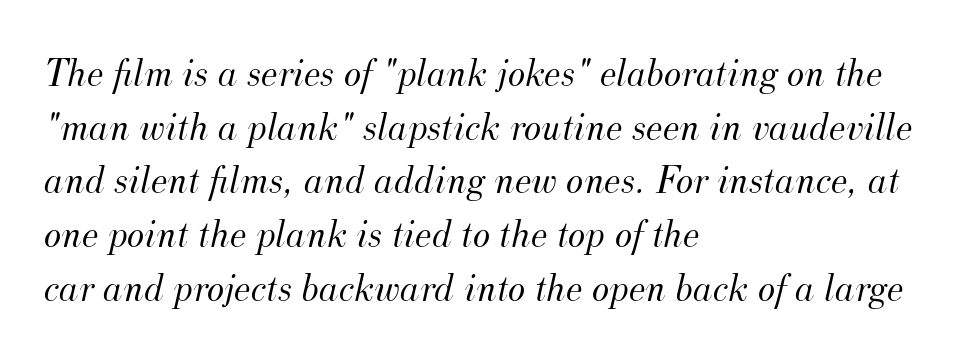
The image shows 41 px light serif type, italic (leaning right); set left-aligned, normal line spacing (1.31x), normal letter spacing, not underlined; medium stroke contrast and a small x-height.
